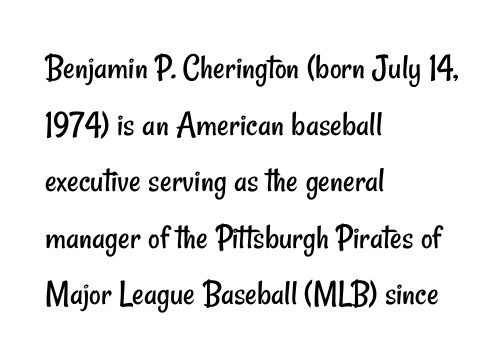
{"serif": "no", "bold": "no", "weight": "regular", "width": "condensed", "stroke_contrast": "low", "x_height": "small", "monospaced": "no", "underline": "no", "align": "left", "line_spacing": "normal", "line_spacing_ratio": 1.57, "letter_spacing": "normal", "letter_spacing_em": 0.0, "glyph_px": 36}
